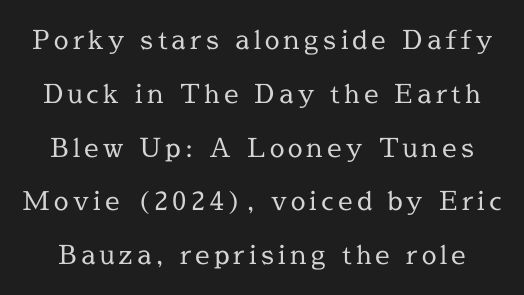
The strip under each line holds only bare page. Vertical stems look standard width or narrower in stroke. Every stem runs plumb, perpendicular to the baseline. Baseline-to-baseline distance is far greater than the letter height.
